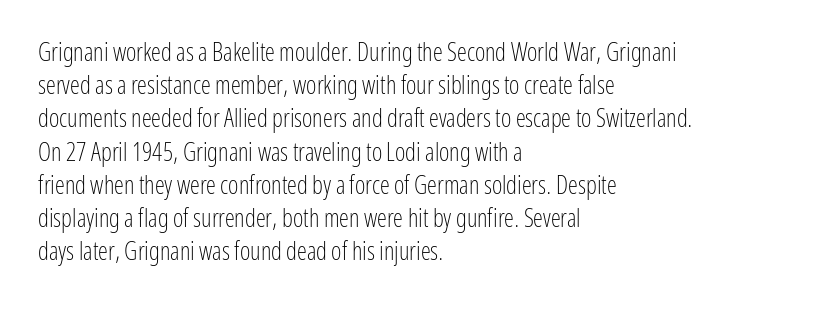
These lines sit exactly where default settings would place them. Decoration check: the copy has no underline. The typeface has the unassuming heft of standard copy or less. Horizontal alignment here is leftward, the default for most running prose.
